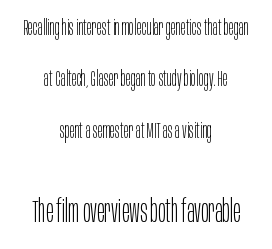
{"serif": "no", "italic": "no", "bold": "no", "weight": "light", "width": "condensed", "stroke_contrast": "low", "x_height": "large", "monospaced": "no", "underline": "no", "align": "center", "line_spacing": "loose", "line_spacing_ratio": 2.45, "letter_spacing": "normal", "letter_spacing_em": 0.0, "larger_block": "second", "size_ratio": 1.48, "glyph_px": 31}
